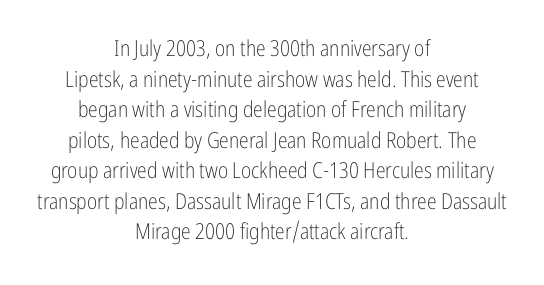
The image shows 22 px text type, upright; set centered, normal line spacing (1.39x), normal letter spacing, not underlined.
